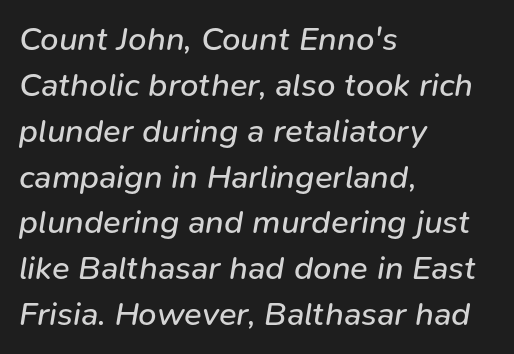
{"italic": "yes", "lean": "right", "slant_degrees": 9, "bold": "no", "weight": "regular", "width": "normal", "stroke_contrast": "low", "x_height": "medium", "monospaced": "no", "underline": "no", "align": "left", "line_spacing": "normal", "line_spacing_ratio": 1.39, "letter_spacing": "normal", "letter_spacing_em": 0.0, "glyph_px": 33}
